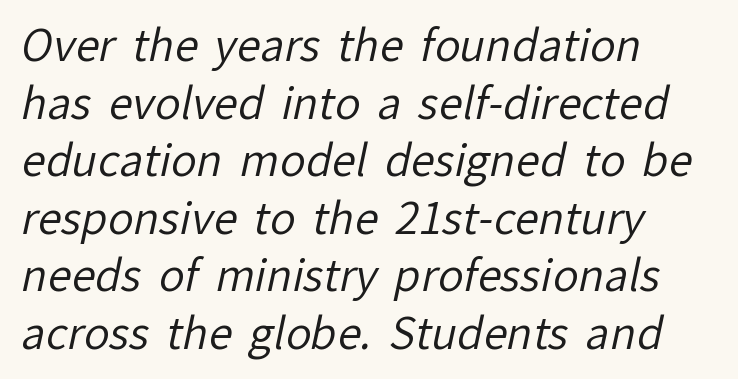
The image shows 43 px regular-weight sans-serif type; set left-aligned, normal line spacing (1.34x), normal letter spacing, not underlined; low stroke contrast and a medium x-height.
